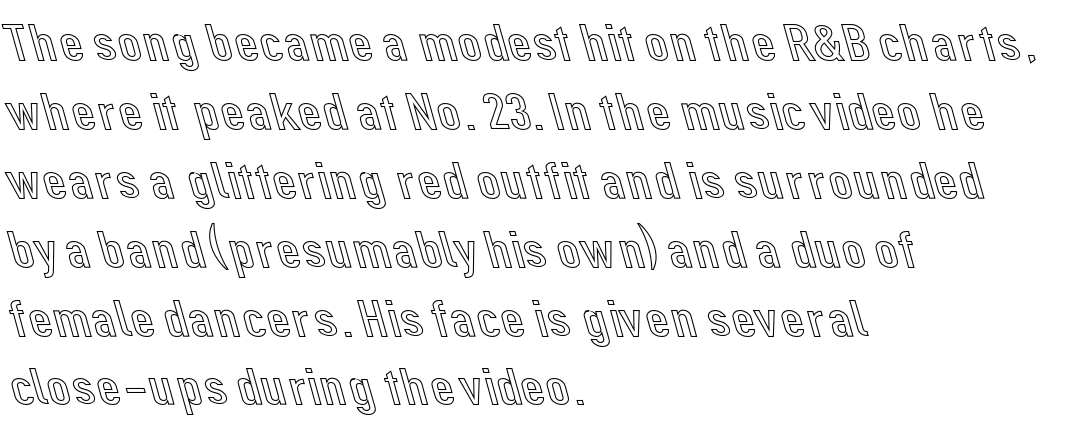
Q: Is the text italic (slanted)? A: Yes.
Q: Is the text underlined? A: No.
Q: How is the paragraph aligned? A: Left-aligned.
Q: Is the spacing between letters normal or unusually wide? A: Normal.
Q: Is the spacing between lines tight, normal or loose? A: Normal.
Q: Width (condensed, normal, or wide)? A: Normal.
Q: x-height? A: Medium.
Q: Monospaced? A: No.
